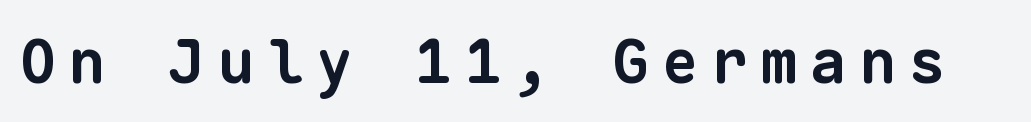
The font is running at its bold setting. Unmarked baselines from the first word to the last. Glyph-to-glyph distance is far greater than everyday printed text. Each letter, wide or thin by design, is forced into the same width here. Typographically, this falls in the sans-serif category.
